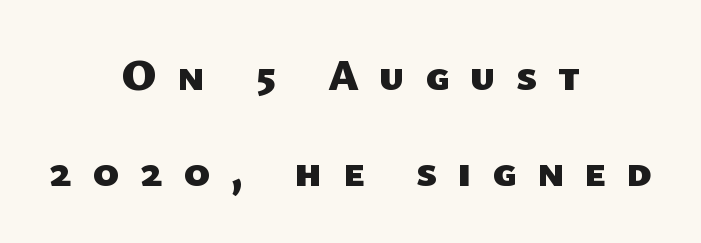
Type style note: lacks serifs. The block of text is sparse from top to bottom, with ample space between rows. The rendering uses a bold face; every stroke is thick and dark. Decoration check: the copy has no underline. Do the characters align in a grid? No, the font is proportional. Tracking here is generous; glyphs stand well apart from one another.
